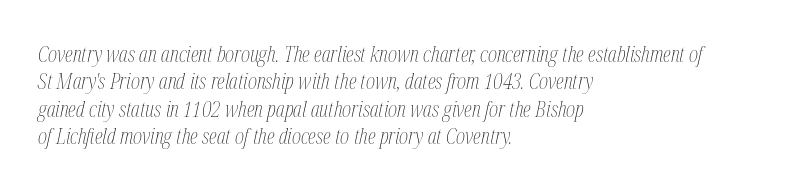
{"italic": "yes", "lean": "right", "slant_degrees": 12, "bold": "no", "underline": "no", "align": "left", "line_spacing_ratio": 1.24, "letter_spacing": "normal", "letter_spacing_em": 0.0, "glyph_px": 22}
